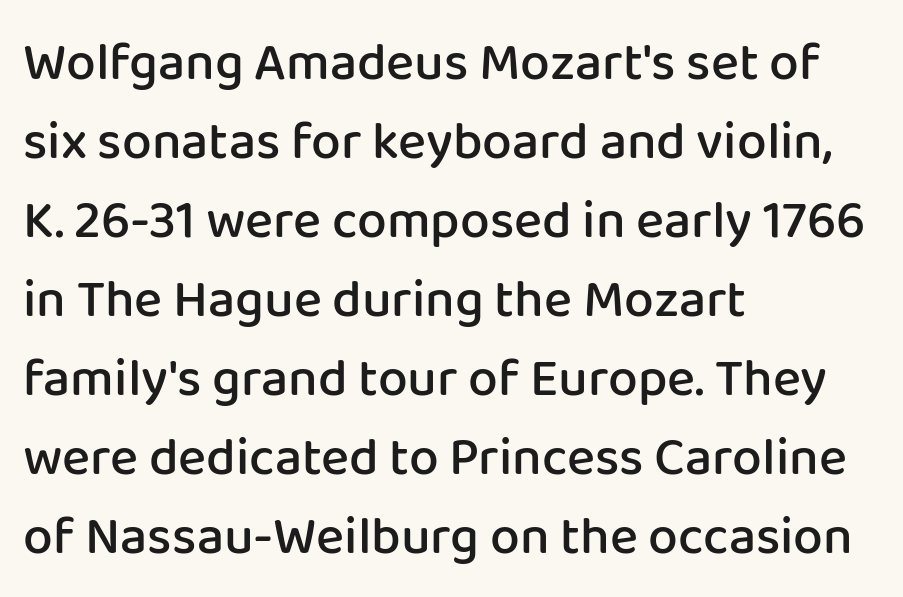
Typographically, this falls in the sans-serif category. These lines were composed using upright roman letters. The line texture is even and compact thanks to regular tracking. Words float on clear page, feet unadorned. How would I describe the line gaps? Plain and ordinary. The rendering anchors every line to the left-hand side.
